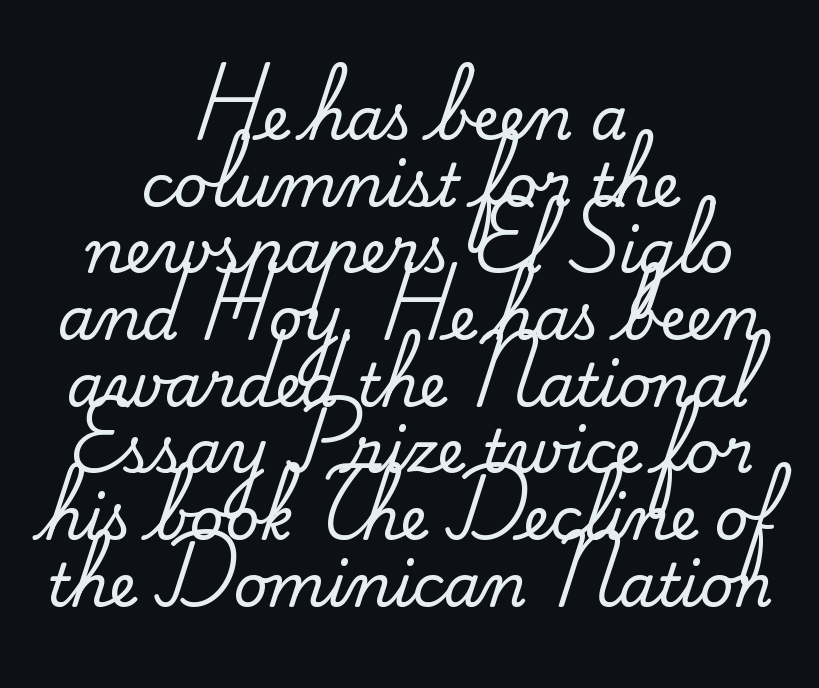
Check where the strokes stop: tiny serifs finish them off. A centered setting, common on invitations and titles, is used for this passage. The gap between lines stays unmarked. Varying glyph widths throughout — classic text-font behaviour. Does the leading feel generous? Not at all — it's pinched. This sample uses plain, unmodified letter spacing.
